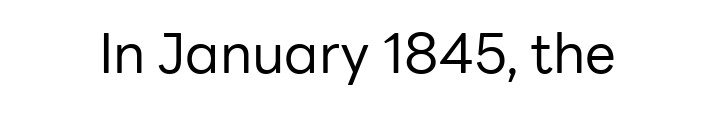
{"serif": "no", "italic": "no", "bold": "no", "weight": "regular", "width": "normal", "stroke_contrast": "low", "x_height": "medium", "monospaced": "no", "underline": "no", "letter_spacing": "normal", "letter_spacing_em": 0.0, "glyph_px": 55}
